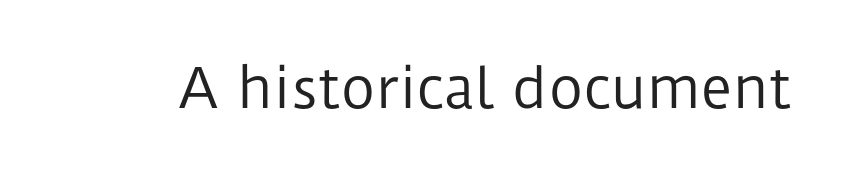
{"serif": "no", "italic": "no", "bold": "no", "weight": "regular", "width": "normal", "stroke_contrast": "low", "x_height": "medium", "monospaced": "no", "underline": "no", "letter_spacing": "normal", "letter_spacing_em": 0.0, "glyph_px": 54}
